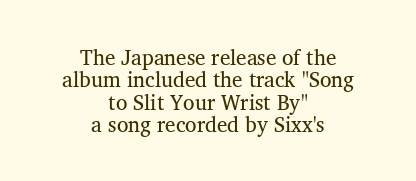
The lines are packed closely together with very little leading. The passage shown has conventional tracking throughout. The rendering positions every line midway between the sides. The string is rendered with underlining switched off. Nothing heavy about these letters — not bold at all.
